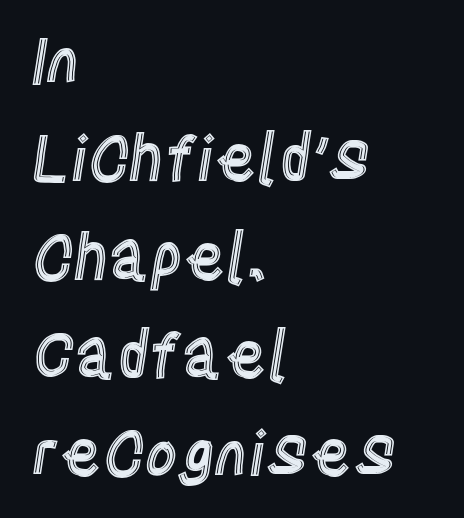
The image shows 63 px condensed type; set left-aligned, normal line spacing (1.56x), normal letter spacing, not underlined; a large x-height.
